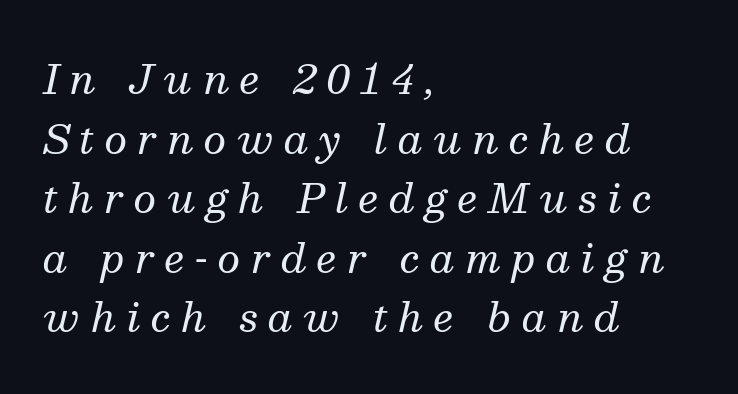
Q: Is the text bold? A: No.
Q: Is the text italic (slanted)? A: Yes, it leans right by about 13 degrees.
Q: Is the typeface a serif or a sans-serif typeface? A: Serif.
Q: Is the text underlined? A: No.
Q: How is the paragraph aligned? A: Left-aligned.
Q: Is the spacing between letters normal or unusually wide? A: Unusually wide.
Q: Is the spacing between lines tight, normal or loose? A: Normal.
Q: Width (condensed, normal, or wide)? A: Normal.
Q: Stroke contrast? A: Medium.
Q: x-height? A: Medium.
Q: Monospaced? A: No.
